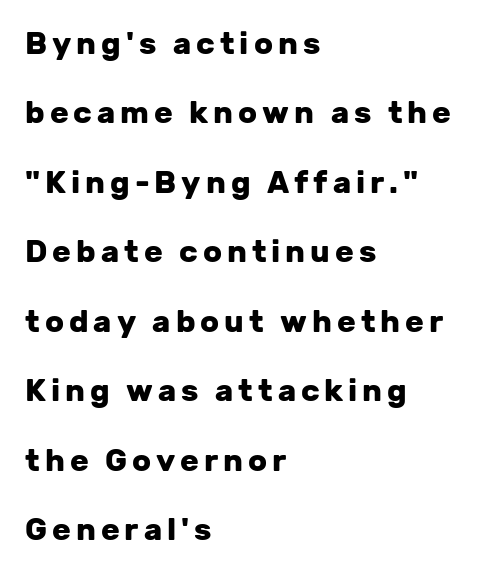
{"serif": "no", "italic": "no", "bold": "yes", "weight": "heavy", "width": "normal", "stroke_contrast": "low", "x_height": "medium", "monospaced": "no", "underline": "no", "align": "left", "line_spacing": "loose", "line_spacing_ratio": 2.24, "glyph_px": 31}
